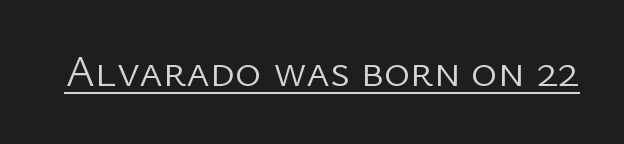
The image shows 45 px light sans-serif type, upright; set normal letter spacing, underlined; low stroke contrast and a medium x-height.
